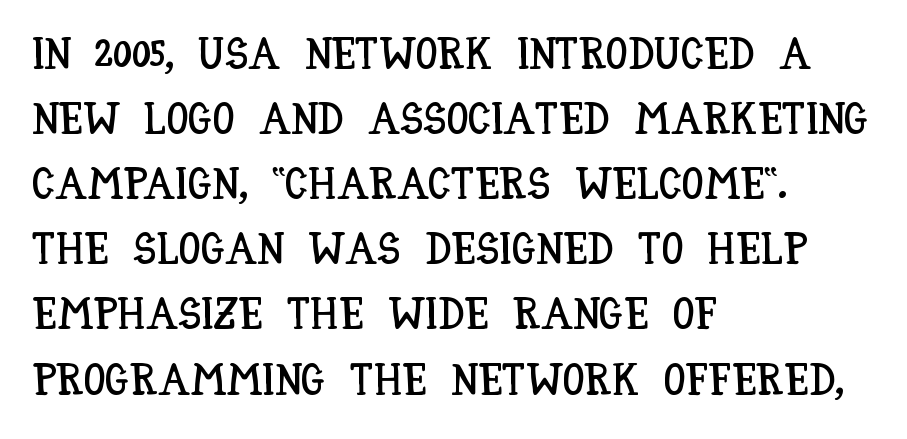
The image shows 44 px condensed type, upright; set left-aligned, normal line spacing (1.48x), normal letter spacing, not underlined; low stroke contrast and a large x-height.
